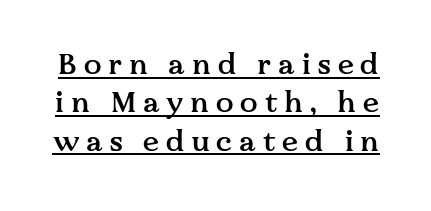
{"serif": "yes", "italic": "no", "bold": "semi", "weight": "semibold", "width": "normal", "stroke_contrast": "medium", "x_height": "medium", "monospaced": "no", "underline": "yes", "line_spacing": "normal", "line_spacing_ratio": 1.32, "letter_spacing": "wide", "letter_spacing_em": 0.24, "glyph_px": 29}
